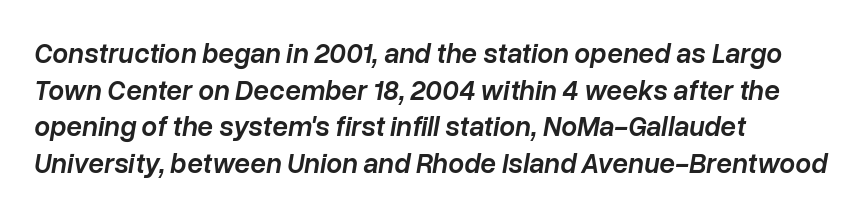
Does the copy run flush right? No — it runs flush left. The line texture is even and compact thanks to regular tracking. Rule under the text: the space is simply empty. The passage shown is typed in a proportional face where columns would drift.
